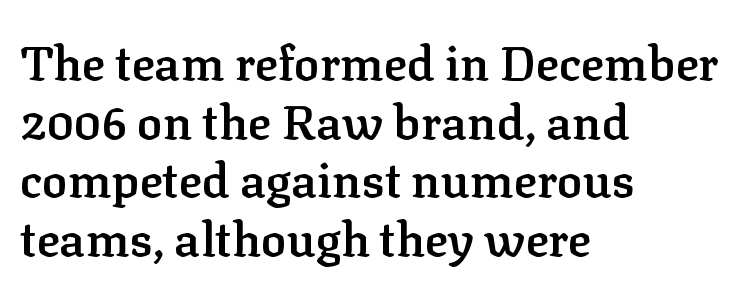
{"serif": "yes", "italic": "no", "bold": "semi", "weight": "semibold", "width": "normal", "stroke_contrast": "low", "x_height": "medium", "monospaced": "no", "underline": "no", "align": "left", "line_spacing_ratio": 1.22, "letter_spacing": "normal", "letter_spacing_em": 0.0, "glyph_px": 48}
